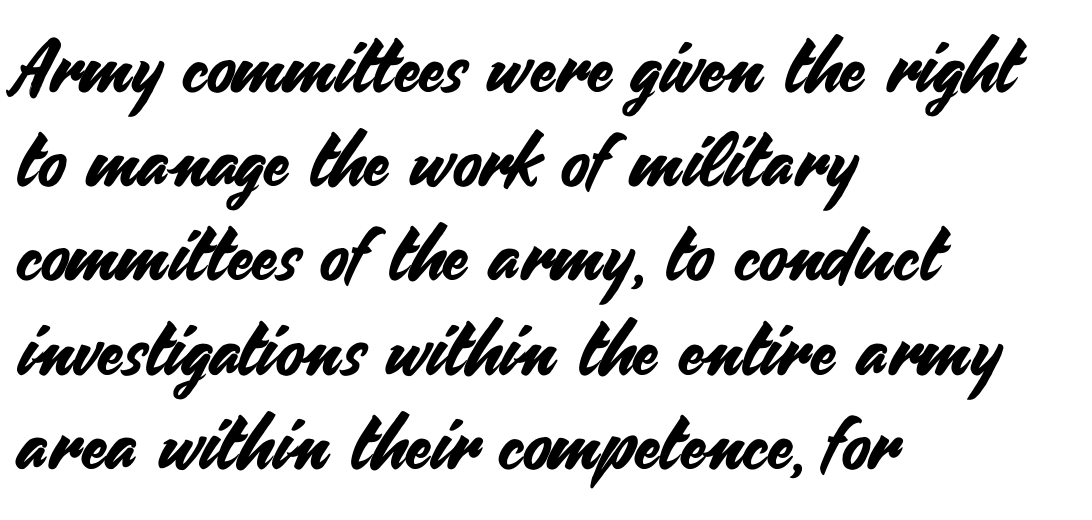
Q: Is the text italic (slanted)? A: Yes.
Q: Is the typeface a serif or a sans-serif typeface? A: Sans-serif.
Q: Is the text underlined? A: No.
Q: How is the paragraph aligned? A: Left-aligned.
Q: Is the spacing between letters normal or unusually wide? A: Normal.
Q: Is the spacing between lines tight, normal or loose? A: Normal.
Q: Width (condensed, normal, or wide)? A: Normal.
Q: Stroke contrast? A: Medium.
Q: x-height? A: Small.
Q: Monospaced? A: No.
